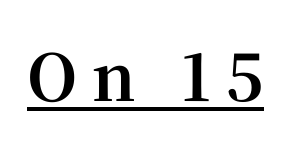
{"serif": "yes", "italic": "no", "bold": "yes", "weight": "bold", "width": "normal", "stroke_contrast": "high", "x_height": "medium", "monospaced": "no", "underline": "yes", "letter_spacing": "wide", "letter_spacing_em": 0.23, "glyph_px": 64}
